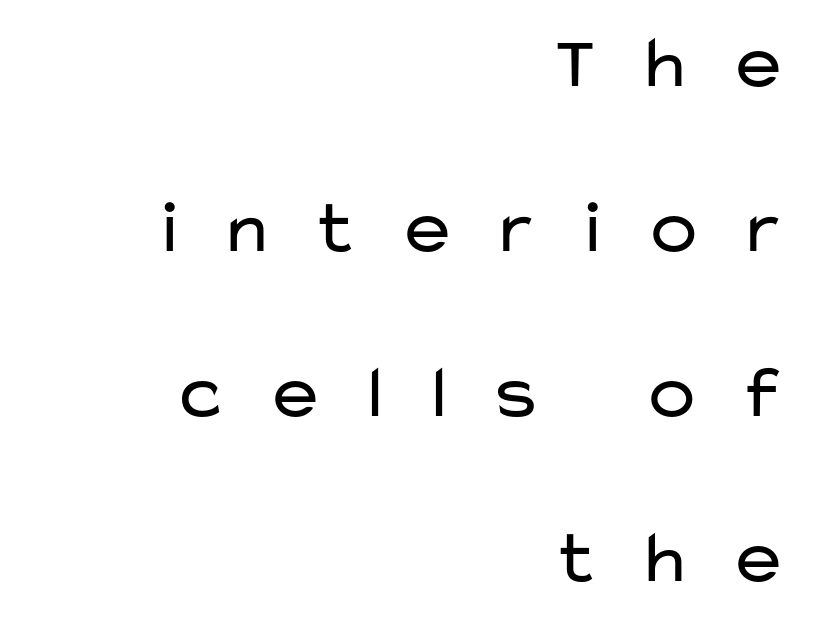
{"serif": "no", "italic": "no", "bold": "no", "weight": "regular", "width": "wide", "stroke_contrast": "low", "x_height": "medium", "monospaced": "no", "underline": "no", "align": "right", "line_spacing": "loose", "line_spacing_ratio": 2.2, "letter_spacing": "wide", "letter_spacing_em": 0.47, "glyph_px": 75}
